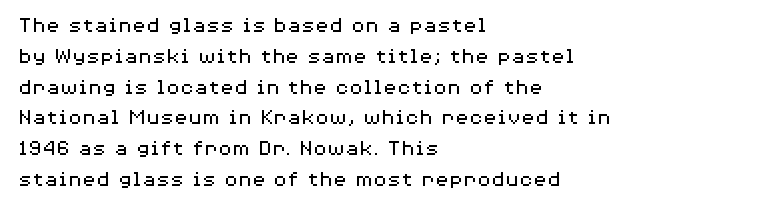
{"italic": "no", "bold": "no", "underline": "no", "align": "left", "line_spacing": "normal", "line_spacing_ratio": 1.34, "letter_spacing": "normal", "letter_spacing_em": 0.0, "glyph_px": 23}
